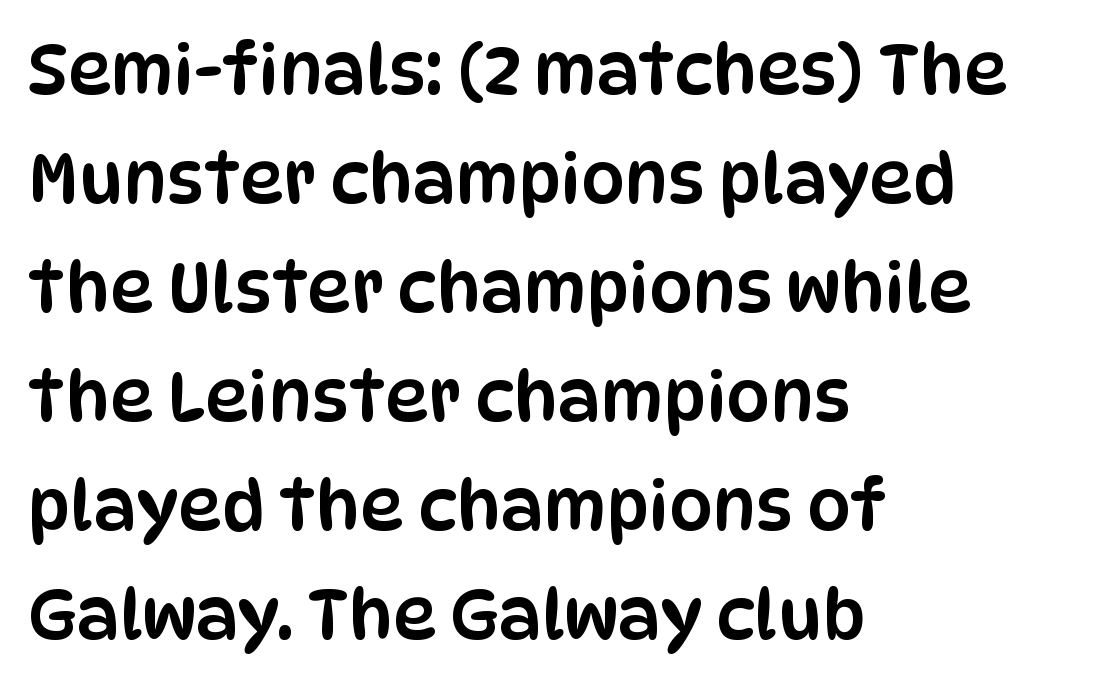
The image shows 69 px condensed sans-serif type, upright; set left-aligned, normal line spacing (1.58x), normal letter spacing, not underlined; low stroke contrast and a large x-height.
